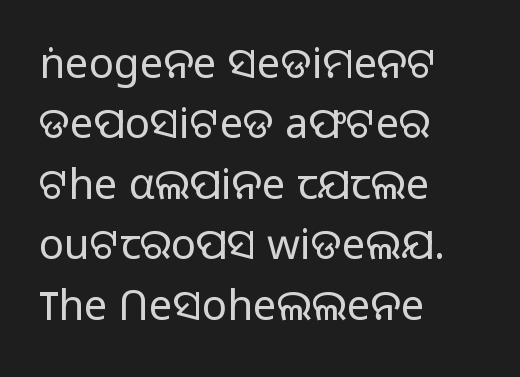
{"serif": "no", "italic": "no", "bold": "no", "weight": "light", "width": "normal", "stroke_contrast": "low", "x_height": "medium", "monospaced": "no", "underline": "no", "align": "left", "line_spacing": "normal", "line_spacing_ratio": 1.44, "letter_spacing": "normal", "letter_spacing_em": 0.0, "glyph_px": 42}
